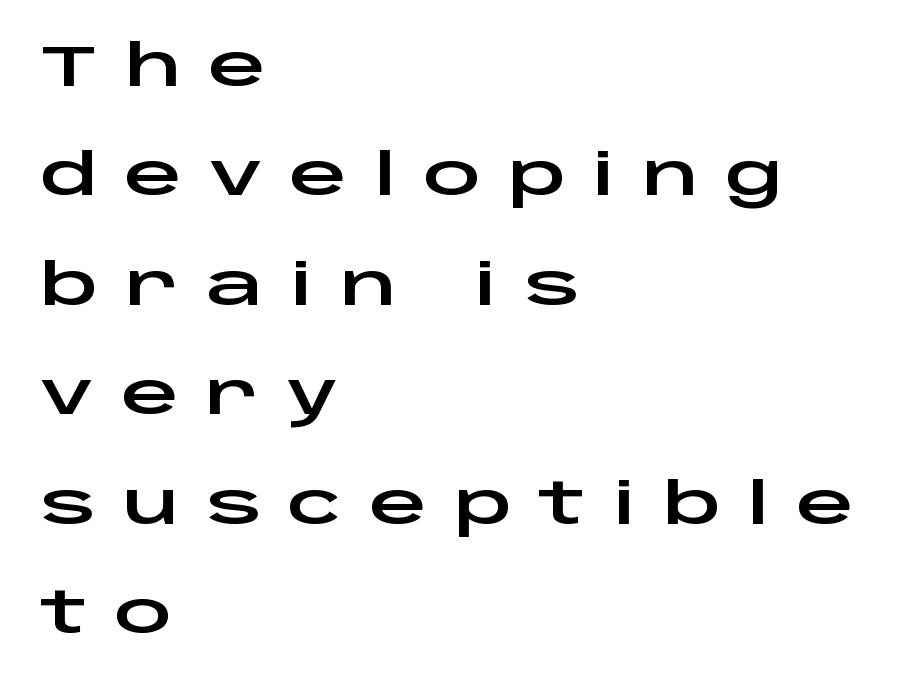
The image shows 57 px wide sans-serif type, upright; set left-aligned, loose line spacing (1.92x), unusually wide letter spacing (+0.47 em), not underlined; low stroke contrast and a large x-height.
